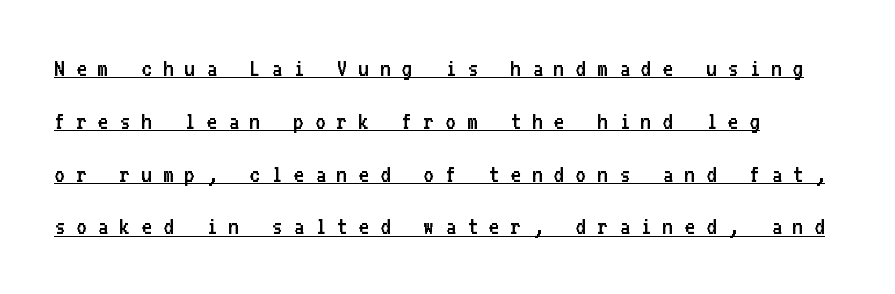
The image shows 26 px text type, upright; set left-aligned, loose line spacing (2.03x), unusually wide letter spacing (+0.42 em), underlined.
